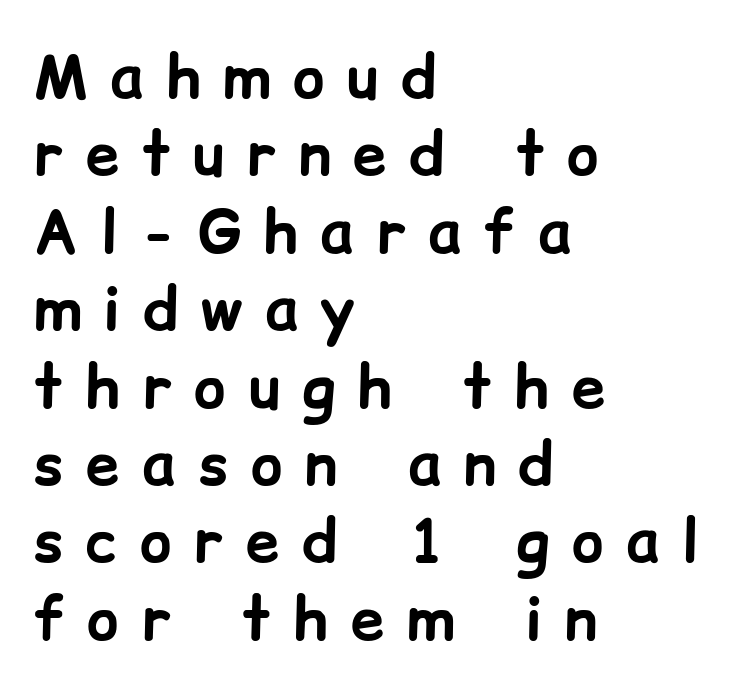
The image shows 60 px bold sans-serif type, upright; set left-aligned, normal line spacing (1.29x), unusually wide letter spacing (+0.38 em), not underlined; low stroke contrast and a medium x-height.
